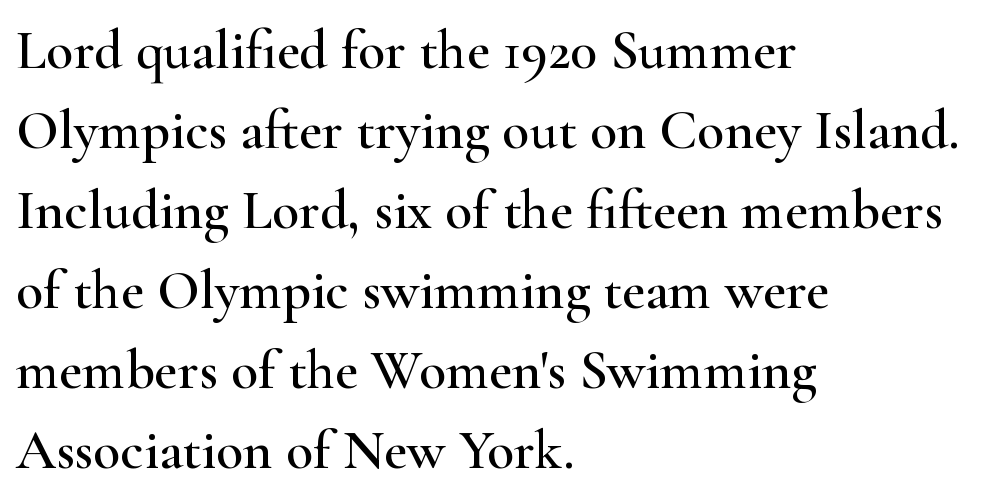
{"serif": "yes", "italic": "no", "width": "wide", "stroke_contrast": "high", "x_height": "small", "monospaced": "no", "underline": "no", "align": "left", "line_spacing": "normal", "line_spacing_ratio": 1.43, "letter_spacing": "normal", "letter_spacing_em": 0.0, "glyph_px": 56}
